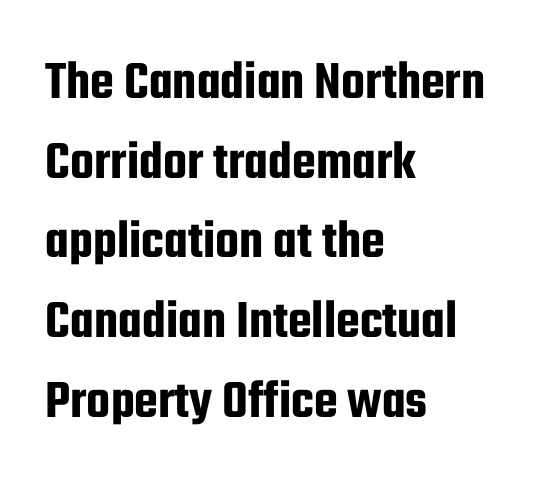
{"serif": "no", "italic": "no", "width": "condensed", "stroke_contrast": "low", "x_height": "medium", "monospaced": "no", "underline": "no", "align": "left", "line_spacing": "normal", "line_spacing_ratio": 1.45, "letter_spacing": "normal", "letter_spacing_em": 0.0, "glyph_px": 55}
